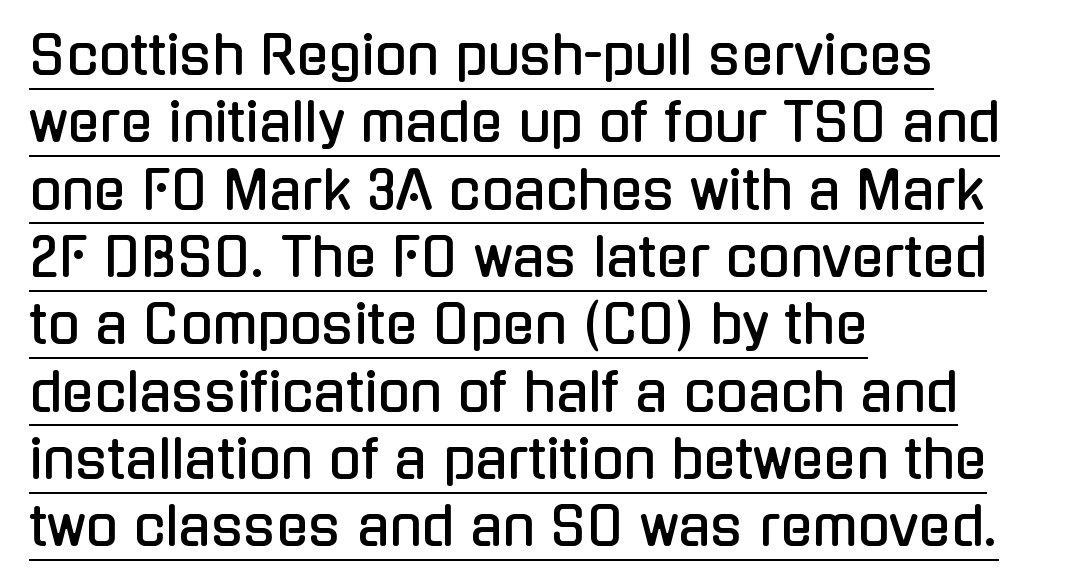
Q: Is the text italic (slanted)? A: No, it is upright.
Q: Is the typeface a serif or a sans-serif typeface? A: Sans-serif.
Q: Is the text underlined? A: Yes.
Q: How is the paragraph aligned? A: Left-aligned.
Q: Is the spacing between letters normal or unusually wide? A: Normal.
Q: Is the spacing between lines tight, normal or loose? A: Normal.
Q: Width (condensed, normal, or wide)? A: Condensed.
Q: Stroke contrast? A: Low.
Q: x-height? A: Medium.
Q: Monospaced? A: No.
